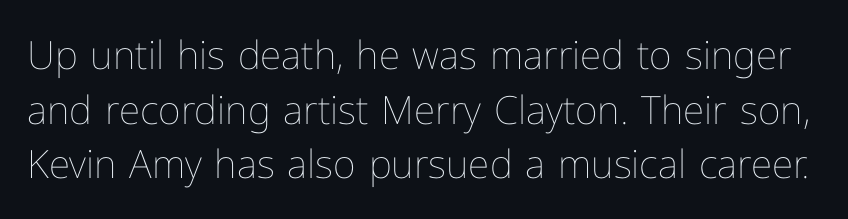
Check under the words: just untouched page. Each letter keeps its own natural width here, so spacing adapts to shape. The letterforms sit at book weight or below. Is there any slant? The stems are plumb.
